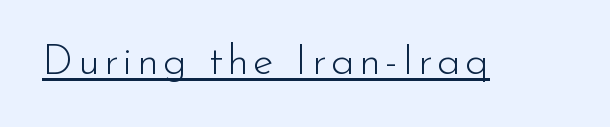
A typesetter would label this face a sans. The rendering uses natural spacing where letterforms have individual widths. Posture: vertical. The lettering is marked with a stroke running underneath it. Compared with a typical body face, this is equally light or lighter still.
